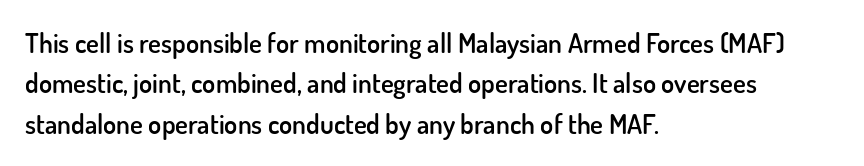
Glyph-to-glyph distance matches everyday printed text. Beneath every word, the page is bare. What's the leading like? Ordinary, nothing unusual. Typographic density is moderately raised because the face is semibold. Vertical strokes here are truly vertical.
